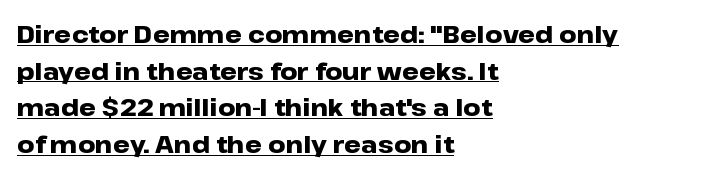
{"italic": "no", "bold": "yes", "underline": "yes", "align": "left", "line_spacing": "normal", "line_spacing_ratio": 1.53, "letter_spacing": "normal", "letter_spacing_em": 0.0, "glyph_px": 24}
